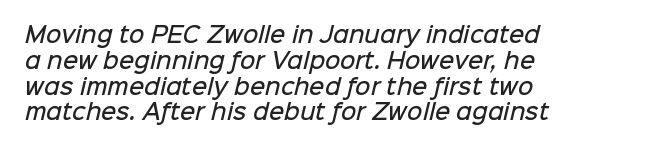
The glyphs have the mass of a demibold cut, below bold. Short and long lines alike share a common starting point at left. Tracking value appears to be zero — textbook default spacing. Glance below the letters and you will spot only blank space.
